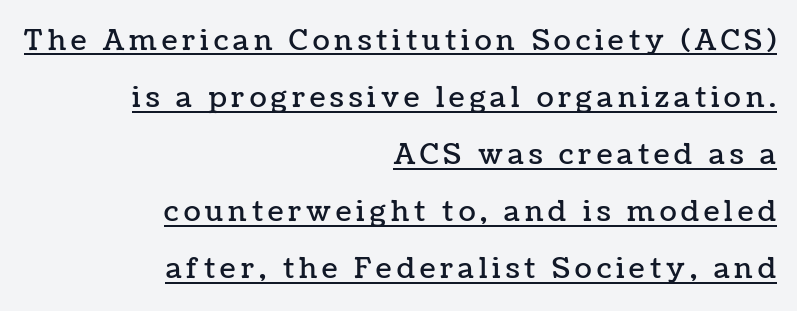
The image shows 28 px text type, upright; set right-aligned, loose line spacing (2.04x), underlined; low stroke contrast and a medium x-height.
